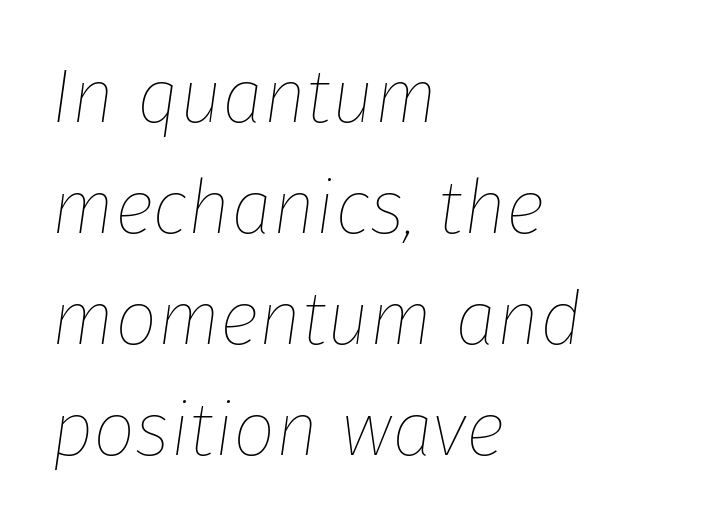
{"italic": "yes", "lean": "right", "slant_degrees": 8, "bold": "no", "weight": "thin", "width": "normal", "stroke_contrast": "low", "x_height": "medium", "monospaced": "no", "underline": "no", "align": "left", "line_spacing": "normal", "line_spacing_ratio": 1.48, "letter_spacing": "normal", "letter_spacing_em": 0.0, "glyph_px": 75}
